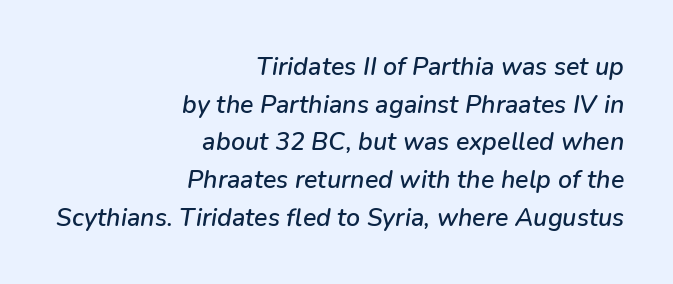
{"italic": "yes", "lean": "right", "slant_degrees": 9, "underline": "no", "align": "right", "line_spacing": "normal", "line_spacing_ratio": 1.51, "letter_spacing": "normal", "letter_spacing_em": 0.0, "glyph_px": 25}
